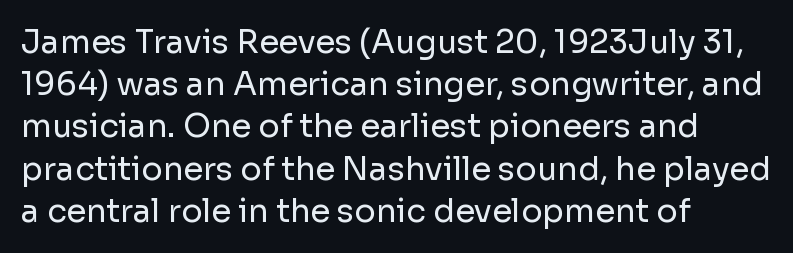
The image shows 32 px regular-weight sans-serif type, upright; set left-aligned, normal line spacing (1.32x), normal letter spacing, not underlined; low stroke contrast and a medium x-height.
